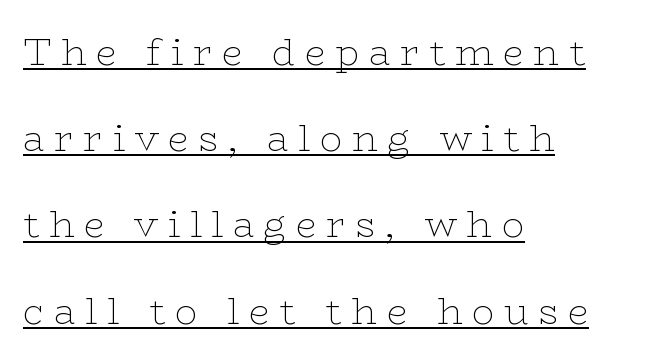
The face used here is proportionally spaced, like ordinary book or web type. These characters rest on top of a visible drawn line. What stands out about the letter spacing? Its width — letters are far apart. Weight class: somewhere from thin through regular. Note: serifs present on the glyphs.
